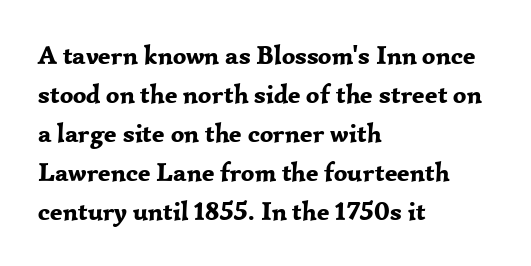
Q: Is the text bold? A: Yes.
Q: Is the text italic (slanted)? A: No, it is upright.
Q: Is the text underlined? A: No.
Q: How is the paragraph aligned? A: Left-aligned.
Q: Is the spacing between letters normal or unusually wide? A: Normal.
Q: Is the spacing between lines tight, normal or loose? A: Normal.
